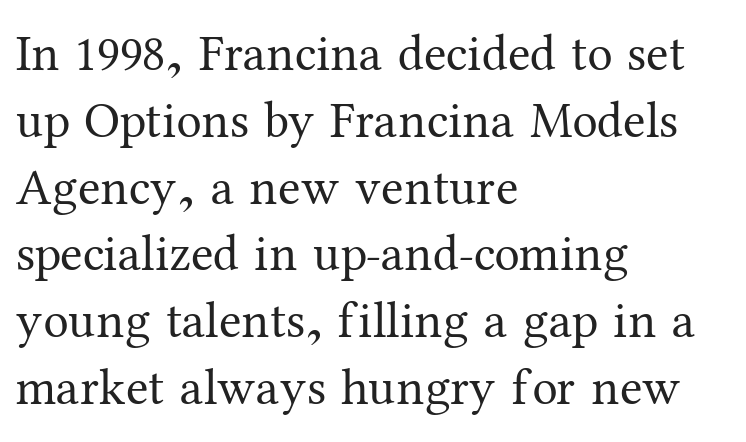
The image shows 51 px regular-weight serif type, upright; set left-aligned, normal line spacing (1.31x), normal letter spacing, not underlined; medium stroke contrast and a medium x-height.
